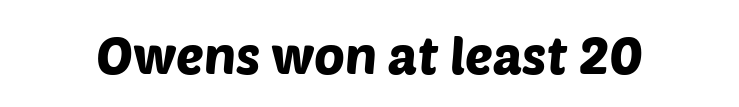
Tracking value appears to be zero — textbook default spacing. Glance below the letters and you will spot only blank space. Spacing verdict: proportional, widths tailored to each character. Are there feet on the stems? There aren't — it's a sans.
